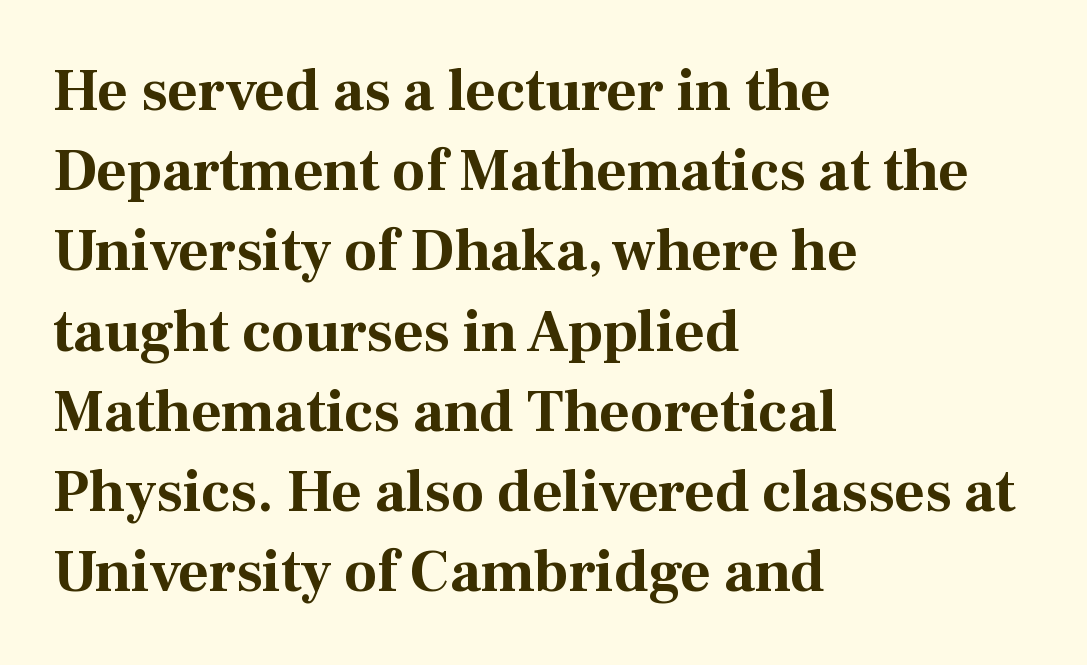
Q: Is the text bold? A: Yes.
Q: Is the text italic (slanted)? A: No, it is upright.
Q: Is the typeface a serif or a sans-serif typeface? A: Serif.
Q: Is the text underlined? A: No.
Q: How is the paragraph aligned? A: Left-aligned.
Q: Is the spacing between letters normal or unusually wide? A: Normal.
Q: Is the spacing between lines tight, normal or loose? A: Normal.
Q: Width (condensed, normal, or wide)? A: Normal.
Q: Stroke contrast? A: Medium.
Q: x-height? A: Medium.
Q: Monospaced? A: No.
